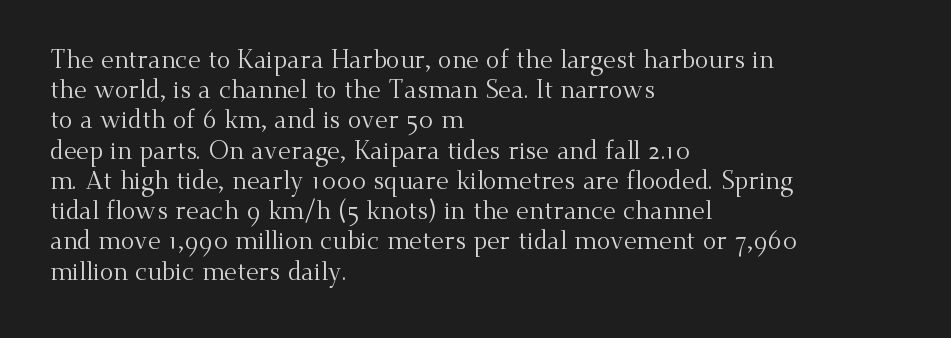
Q: Is the text bold? A: No.
Q: Is the text italic (slanted)? A: No, it is upright.
Q: Is the text underlined? A: No.
Q: How is the paragraph aligned? A: Left-aligned.
Q: Is the spacing between letters normal or unusually wide? A: Normal.
